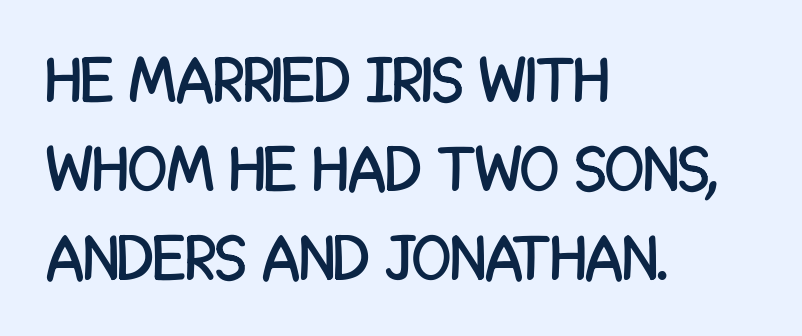
The image shows 64 px condensed sans-serif type, upright; set left-aligned, normal line spacing (1.39x), normal letter spacing, not underlined; low stroke contrast and a large x-height.
